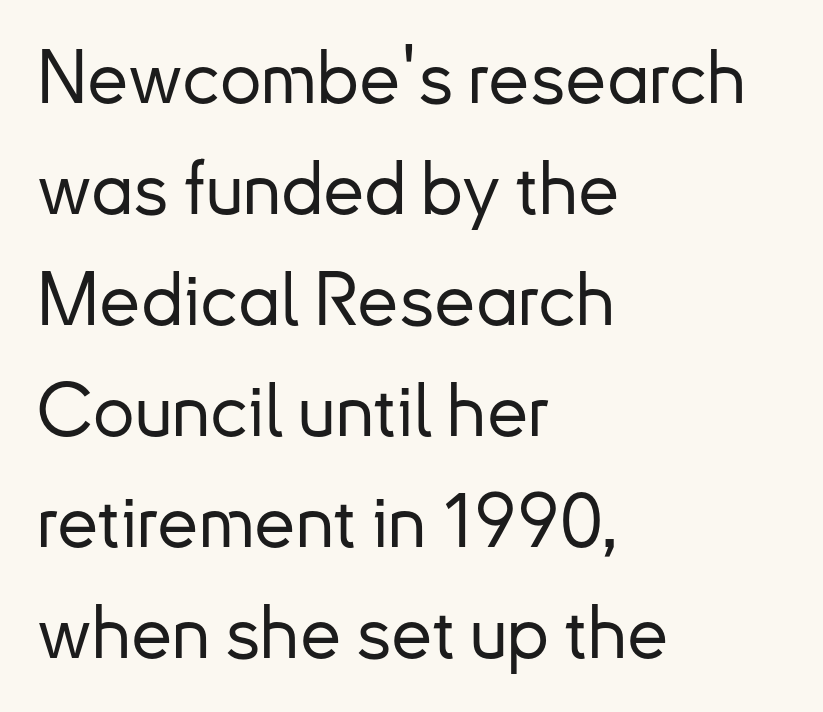
Q: Is the text italic (slanted)? A: No, it is upright.
Q: Is the typeface a serif or a sans-serif typeface? A: Sans-serif.
Q: Is the text underlined? A: No.
Q: How is the paragraph aligned? A: Left-aligned.
Q: Is the spacing between letters normal or unusually wide? A: Normal.
Q: Is the spacing between lines tight, normal or loose? A: Normal.
Q: Width (condensed, normal, or wide)? A: Normal.
Q: Stroke contrast? A: Low.
Q: x-height? A: Small.
Q: Monospaced? A: No.
